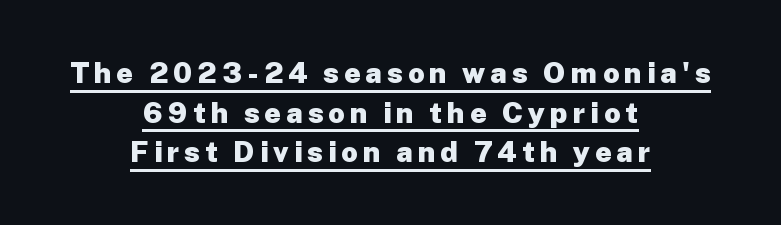
Q: Is the text bold? A: Yes.
Q: Is the text italic (slanted)? A: No, it is upright.
Q: Is the typeface a serif or a sans-serif typeface? A: Sans-serif.
Q: Is the text underlined? A: Yes.
Q: How is the paragraph aligned? A: Centered.
Q: Is the spacing between lines tight, normal or loose? A: Normal.
Q: Width (condensed, normal, or wide)? A: Normal.
Q: Stroke contrast? A: Low.
Q: x-height? A: Medium.
Q: Monospaced? A: No.
